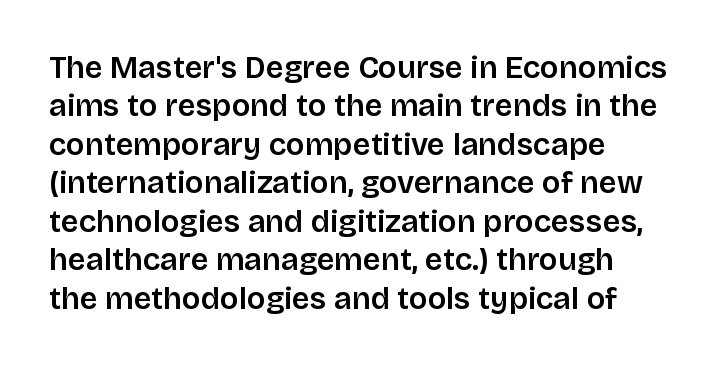
The image shows 31 px sans-serif type, upright; set left-aligned, line spacing 1.24x, normal letter spacing, not underlined; low stroke contrast and a large x-height.
